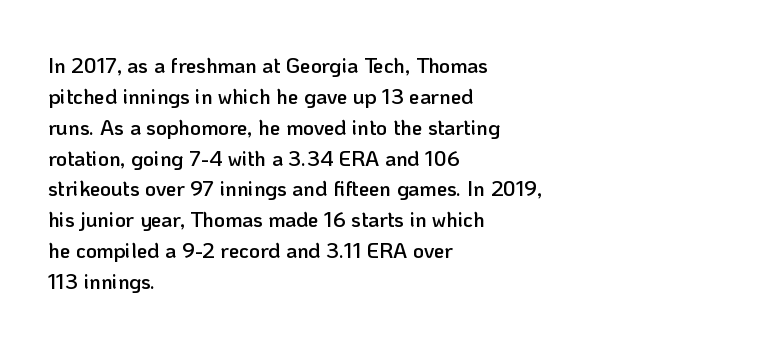
The lines are quadded left. No word sits above an underline. A typesetter would mark this as roman, not italic. Observe the ordinary spacing: letters are neighbours, not strangers.
